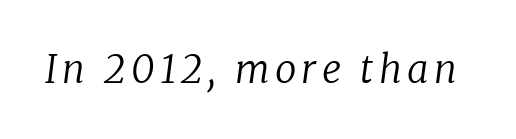
Q: Is the text bold? A: No.
Q: Is the text italic (slanted)? A: Yes, it leans right by about 8 degrees.
Q: Is the typeface a serif or a sans-serif typeface? A: Serif.
Q: Is the text underlined? A: No.
Q: Width (condensed, normal, or wide)? A: Normal.
Q: Stroke contrast? A: Low.
Q: x-height? A: Medium.
Q: Monospaced? A: No.
